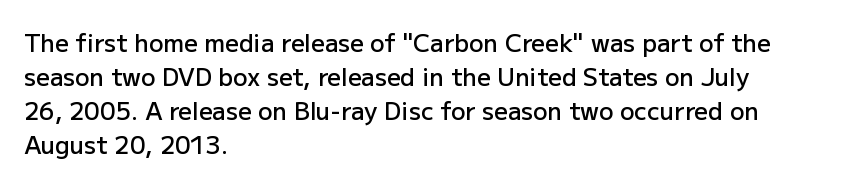
Bold? Not quite — semibold, heavier than regular but stopping short. Caption: standard tracking, unaltered. The setting favours the left margin, as ordinary paragraphs usually do. Leading matches the norm, producing a regular column. If you drew a line through each stem, it would be perfectly vertical. Bare-footed words on every line.
